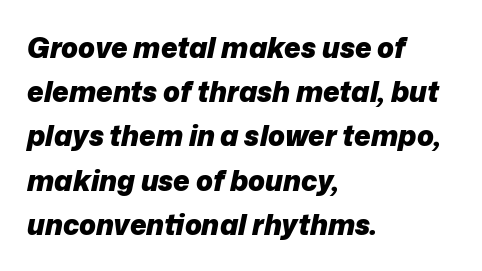
{"italic": "yes", "lean": "right", "slant_degrees": 12, "bold": "yes", "weight": "heavy", "width": "normal", "stroke_contrast": "low", "x_height": "medium", "monospaced": "no", "underline": "no", "align": "left", "line_spacing": "normal", "line_spacing_ratio": 1.58, "letter_spacing": "normal", "letter_spacing_em": 0.0, "glyph_px": 28}
